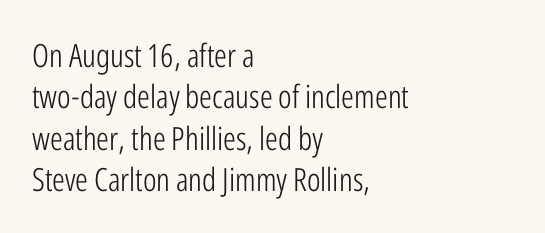
{"serif": "no", "italic": "no", "bold": "no", "weight": "light", "width": "condensed", "stroke_contrast": "low", "x_height": "medium", "monospaced": "no", "underline": "no", "align": "left", "line_spacing": "normal", "line_spacing_ratio": 1.29, "letter_spacing": "normal", "letter_spacing_em": 0.0, "glyph_px": 32}
